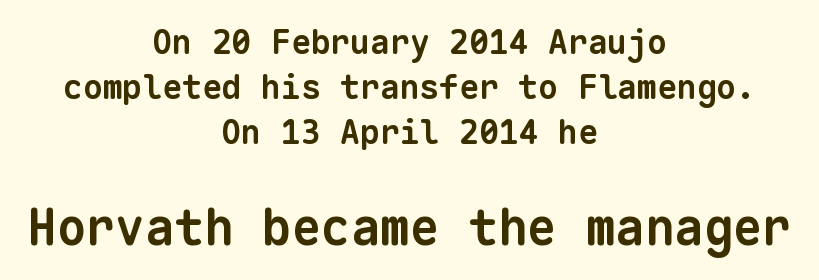
The image shows 49 px bold sans-serif type, monospaced; set centered, normal line spacing (1.37x), normal letter spacing, not underlined; the second (bottom) block is 1.48x larger; low stroke contrast and a medium x-height.
